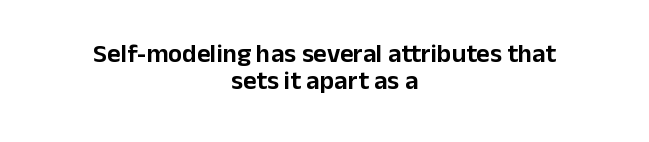
The letters stand straight up with perfectly vertical stems. Very little white space separates one row of letters from the next. This rendering features lettering with no underline. Typeset on center — no edge is straight. Each word holds together tightly as a unit, with standard inter-letter gaps.
